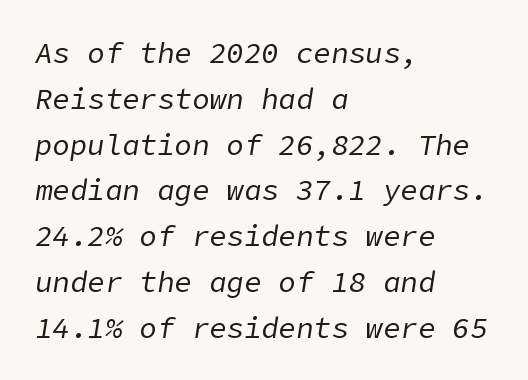
The image shows 29 px regular-weight type, italic (leaning right); set left-aligned, normal line spacing (1.58x), normal letter spacing, not underlined; low stroke contrast and a medium x-height.
